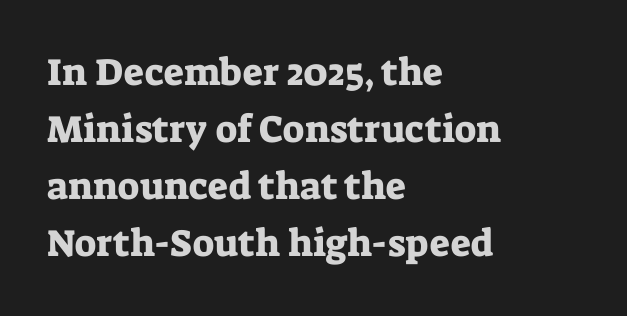
{"serif": "yes", "italic": "no", "width": "normal", "stroke_contrast": "low", "x_height": "medium", "monospaced": "no", "underline": "no", "align": "left", "line_spacing": "normal", "line_spacing_ratio": 1.5, "letter_spacing": "normal", "letter_spacing_em": 0.0, "glyph_px": 38}
